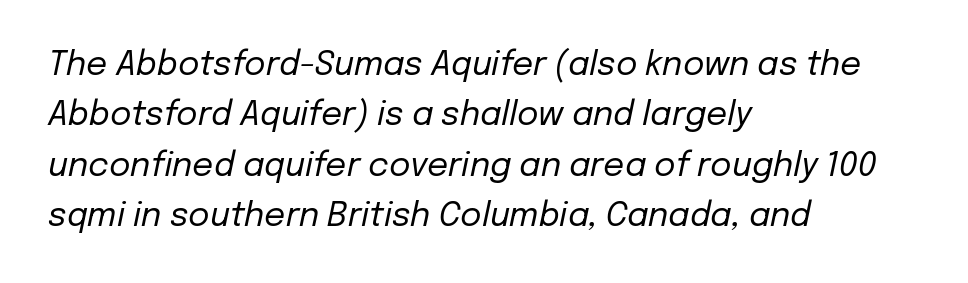
{"italic": "yes", "lean": "right", "slant_degrees": 12, "bold": "no", "weight": "regular", "width": "normal", "stroke_contrast": "low", "x_height": "medium", "monospaced": "no", "underline": "no", "align": "left", "line_spacing": "normal", "line_spacing_ratio": 1.53, "letter_spacing": "normal", "letter_spacing_em": 0.0, "glyph_px": 33}
